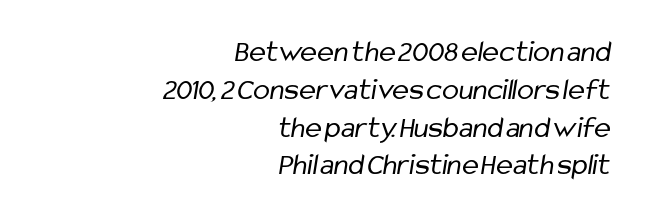
Q: Is the text bold? A: No.
Q: Is the typeface a serif or a sans-serif typeface? A: Sans-serif.
Q: Is the text underlined? A: No.
Q: How is the paragraph aligned? A: Right-aligned.
Q: Is the spacing between letters normal or unusually wide? A: Normal.
Q: Width (condensed, normal, or wide)? A: Condensed.
Q: Stroke contrast? A: Low.
Q: x-height? A: Medium.
Q: Monospaced? A: No.
